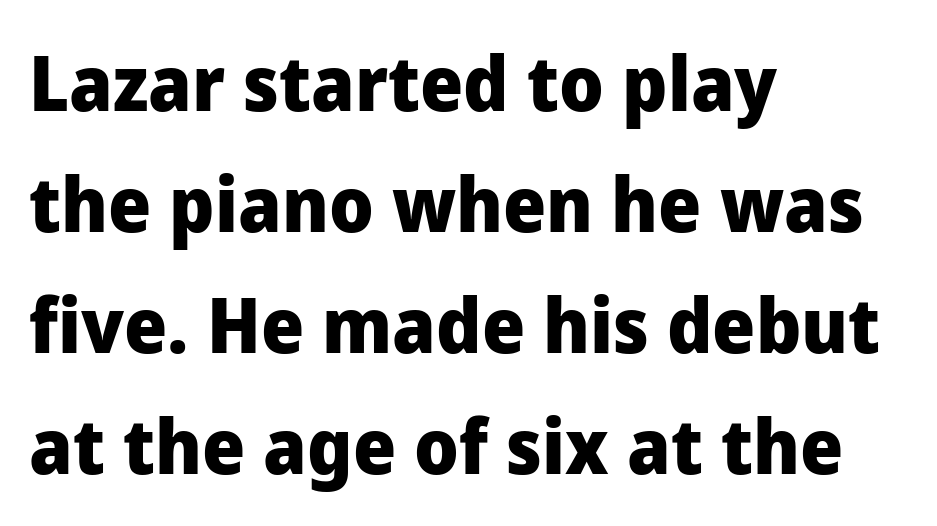
{"serif": "no", "italic": "no", "bold": "yes", "weight": "heavy", "width": "normal", "stroke_contrast": "low", "x_height": "medium", "monospaced": "no", "underline": "no", "align": "left", "line_spacing": "normal", "line_spacing_ratio": 1.59, "letter_spacing": "normal", "letter_spacing_em": 0.0, "glyph_px": 76}
